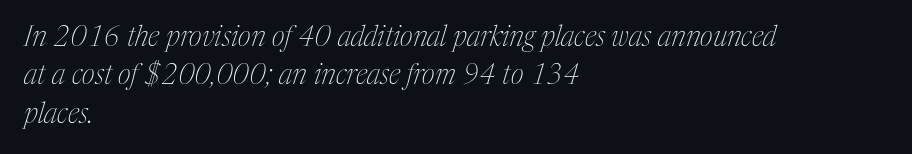
Interline gaps are of average width in this sample. Weight class: somewhere from thin through regular. Reading down the block, your eye returns to a fixed left position each line. Check under the words: just untouched page. The whole block is typeset with a tilt. Old-style or modern, the face here clearly has serifs.
